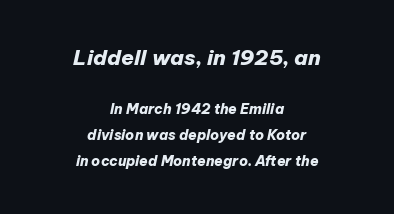
Q: Is the text bold? A: Yes.
Q: Is the text italic (slanted)? A: Yes, it leans right by about 12 degrees.
Q: Is the text underlined? A: No.
Q: How is the paragraph aligned? A: Centered.
Q: Is the spacing between letters normal or unusually wide? A: Normal.
Q: Which block of text is set in a larger size, the first (top) or the second (bottom)? A: The first (top) one.
